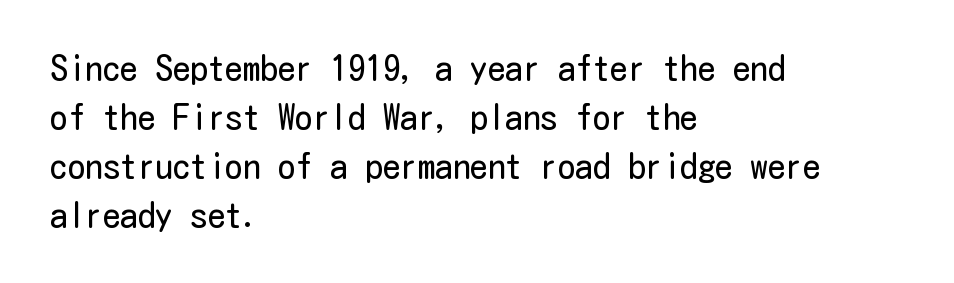
Words appear dense and cohesive because spacing is normal. Vertical stems look standard width or narrower in stroke. Unmarked baselines from the first word to the last. Visually the block forms a straight wall on the left and a jagged coastline on the right. Is there much room between lines? A standard amount, neither cramped nor airy.
